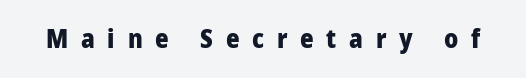
Look at the stroke-to-counter ratio: heavy, a bold. The tracking reads as deliberately expanded to a designer's eye. The space directly below the letters is spotless. Style check: upright.
